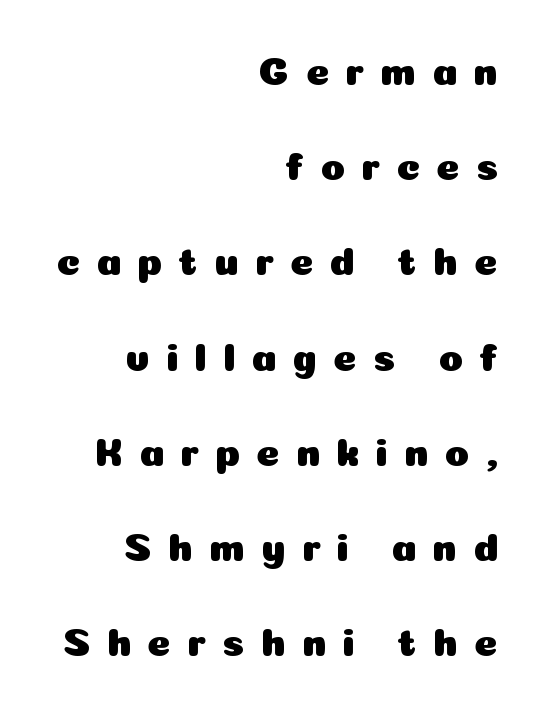
Q: Is the text italic (slanted)? A: No, it is upright.
Q: Is the typeface a serif or a sans-serif typeface? A: Sans-serif.
Q: Is the text underlined? A: No.
Q: How is the paragraph aligned? A: Right-aligned.
Q: Is the spacing between letters normal or unusually wide? A: Unusually wide.
Q: Is the spacing between lines tight, normal or loose? A: Loose.
Q: Width (condensed, normal, or wide)? A: Normal.
Q: Stroke contrast? A: Low.
Q: x-height? A: Medium.
Q: Monospaced? A: No.
